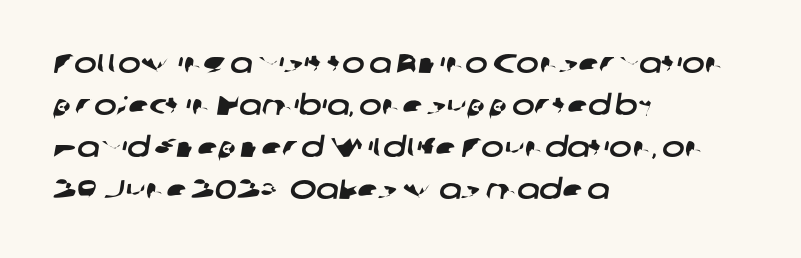
The image shows 27 px text type; set left-aligned, normal line spacing (1.55x), normal letter spacing, not underlined.
